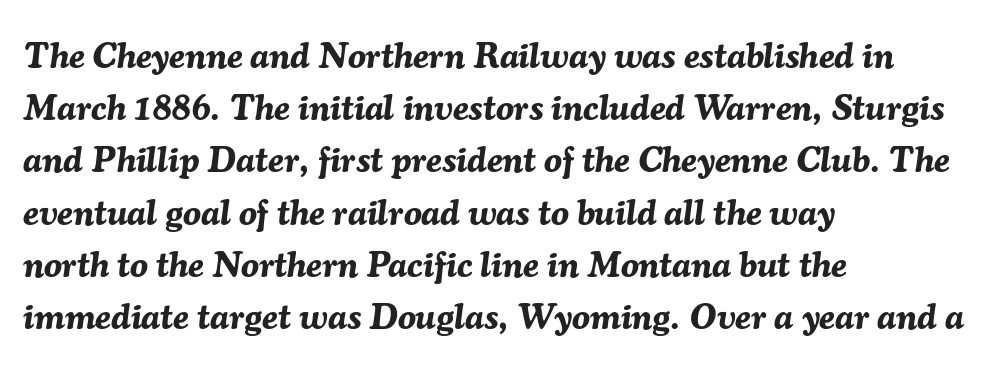
Q: Is the text bold? A: Yes.
Q: Is the text italic (slanted)? A: Yes, it leans right by about 7 degrees.
Q: Is the text underlined? A: No.
Q: How is the paragraph aligned? A: Left-aligned.
Q: Is the spacing between letters normal or unusually wide? A: Normal.
Q: Is the spacing between lines tight, normal or loose? A: Normal.
Q: Width (condensed, normal, or wide)? A: Normal.
Q: Stroke contrast? A: Medium.
Q: x-height? A: Medium.
Q: Monospaced? A: No.
